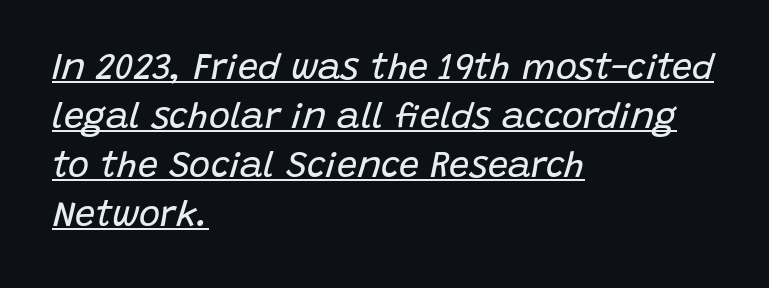
The passage shown stacks its lines at a standard gap. The rendering uses natural spacing where letterforms have individual widths. The lettering tilts uniformly, giving the passage an italic look. Weight class: somewhere from thin through regular.
